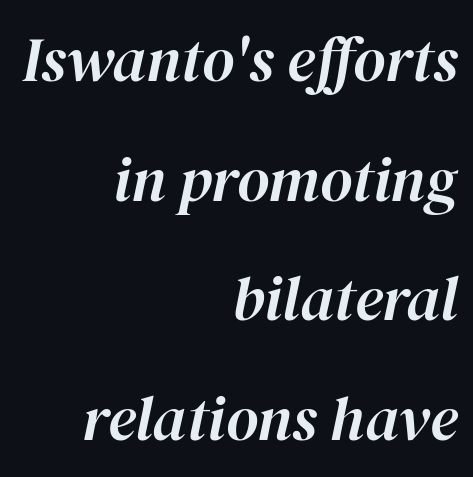
Q: Is the text italic (slanted)? A: Yes, it leans right by about 12 degrees.
Q: Is the text underlined? A: No.
Q: How is the paragraph aligned? A: Right-aligned.
Q: Is the spacing between letters normal or unusually wide? A: Normal.
Q: Is the spacing between lines tight, normal or loose? A: Loose.
Q: Width (condensed, normal, or wide)? A: Normal.
Q: Stroke contrast? A: High.
Q: x-height? A: Medium.
Q: Monospaced? A: No.
